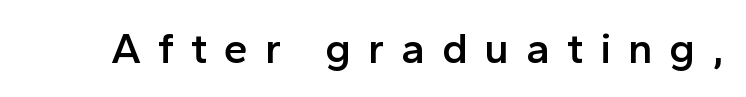
The image shows 43 px semibold sans-serif type, upright; set unusually wide letter spacing (+0.39 em), not underlined; a medium x-height.
